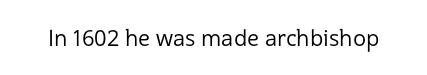
The space directly below the letters is spotless. Quick note: not italic, upright. The line texture is even and compact thanks to regular tracking. These glyphs show unthickened strokes, regular width or finer.
